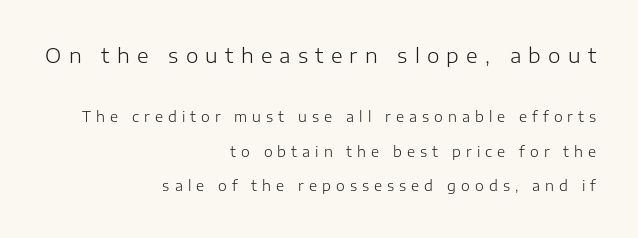
{"italic": "no", "bold": "no", "underline": "no", "align": "right", "line_spacing": "loose", "line_spacing_ratio": 2.46, "letter_spacing": "wide", "letter_spacing_em": 0.36, "larger_block": "first", "size_ratio": 1.43, "glyph_px": 20}
